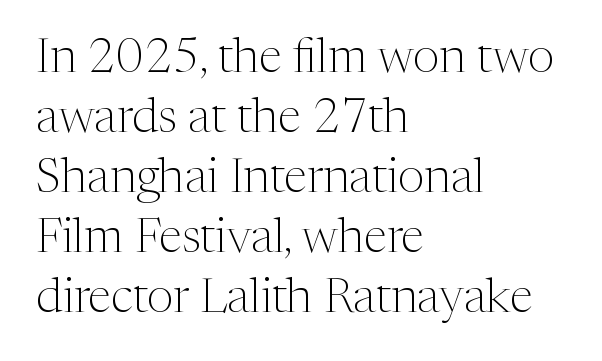
{"serif": "yes", "italic": "no", "bold": "no", "weight": "light", "width": "normal", "stroke_contrast": "medium", "x_height": "medium", "monospaced": "no", "underline": "no", "align": "left", "line_spacing": "normal", "line_spacing_ratio": 1.25, "letter_spacing": "normal", "letter_spacing_em": 0.0, "glyph_px": 48}
